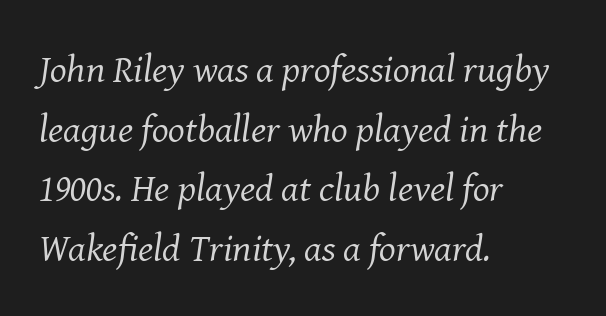
The image shows 39 px regular-weight serif type, italic (leaning right); set left-aligned, normal line spacing (1.53x), normal letter spacing, not underlined; medium stroke contrast and a medium x-height.
